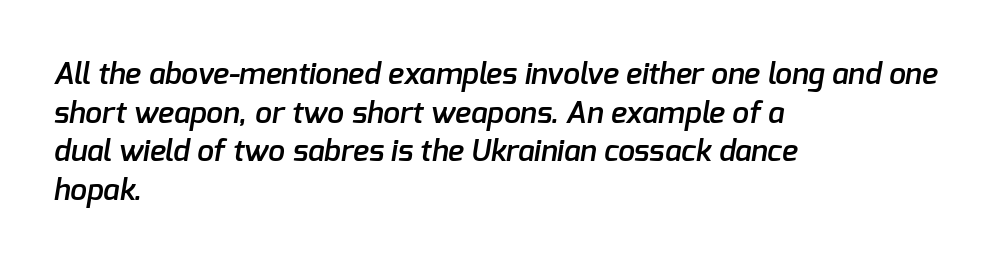
Q: Is the text bold? A: Semi-bold.
Q: Is the typeface a serif or a sans-serif typeface? A: Sans-serif.
Q: Is the text underlined? A: No.
Q: How is the paragraph aligned? A: Left-aligned.
Q: Is the spacing between letters normal or unusually wide? A: Normal.
Q: Is the spacing between lines tight, normal or loose? A: Normal.
Q: Width (condensed, normal, or wide)? A: Normal.
Q: Stroke contrast? A: Low.
Q: x-height? A: Medium.
Q: Monospaced? A: No.
